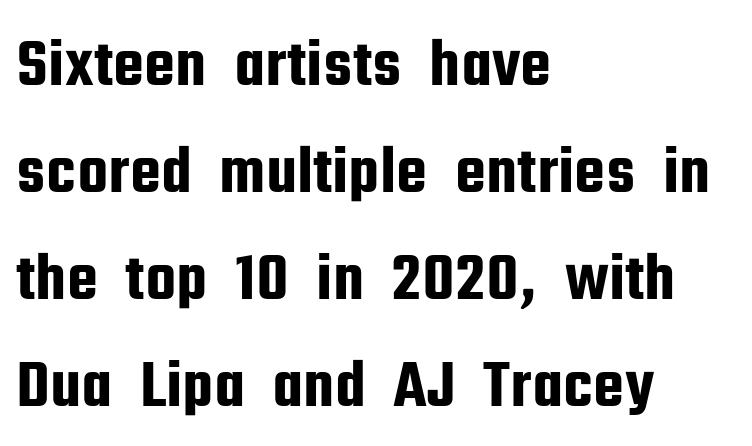
No feet cap the strokes, marking this as sans-serif type. Does extra space separate the letters? No, they use regular spacing. All the whitespace from short lines collects on the right. Regarding leading, the lines here are spaced in the standard way. These lines were composed using upright roman letters. These lines are rendered in a variable-pitch font.
